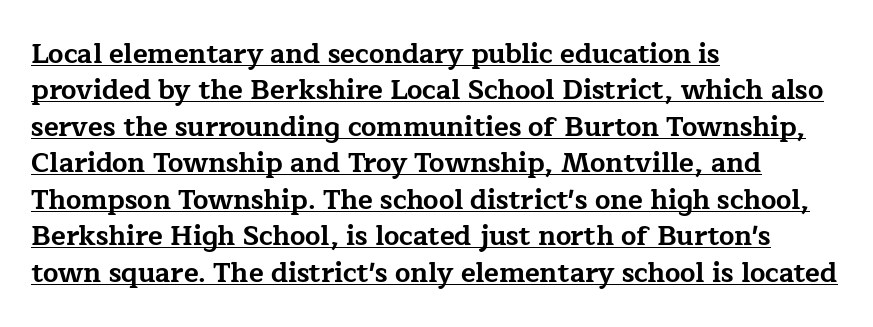
The rendering keeps characters at their native spacing. The letters stand straight up with perfectly vertical stems. Decoration check: the copy is underlined. The vertical gap from one line to the next is medium.
